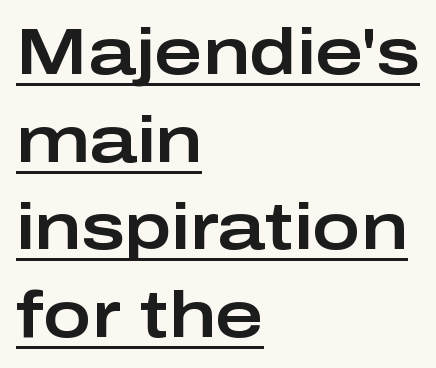
Q: Is the text italic (slanted)? A: No, it is upright.
Q: Is the typeface a serif or a sans-serif typeface? A: Sans-serif.
Q: Is the text underlined? A: Yes.
Q: How is the paragraph aligned? A: Left-aligned.
Q: Is the spacing between letters normal or unusually wide? A: Normal.
Q: Is the spacing between lines tight, normal or loose? A: Normal.
Q: Width (condensed, normal, or wide)? A: Wide.
Q: Stroke contrast? A: Low.
Q: x-height? A: Medium.
Q: Monospaced? A: No.
